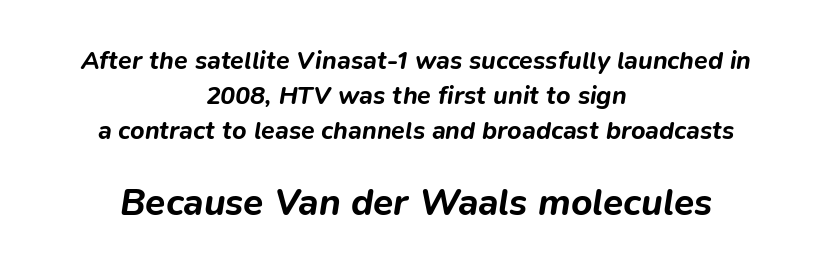
Q: Is the text bold? A: Yes.
Q: Is the text italic (slanted)? A: Yes, it leans right by about 9 degrees.
Q: Is the text underlined? A: No.
Q: How is the paragraph aligned? A: Centered.
Q: Is the spacing between letters normal or unusually wide? A: Normal.
Q: Is the spacing between lines tight, normal or loose? A: Normal.
Q: Which block of text is set in a larger size, the first (top) or the second (bottom)? A: The second (bottom) one.
Q: Width (condensed, normal, or wide)? A: Normal.
Q: Stroke contrast? A: Low.
Q: x-height? A: Medium.
Q: Monospaced? A: No.
